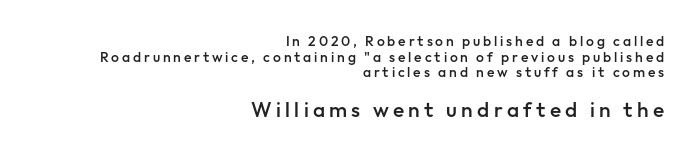
{"italic": "no", "bold": "semi", "underline": "no", "align": "right", "line_spacing": "tight", "line_spacing_ratio": 1.12, "letter_spacing": "wide", "letter_spacing_em": 0.2, "larger_block": "second", "size_ratio": 1.5, "glyph_px": 21}
